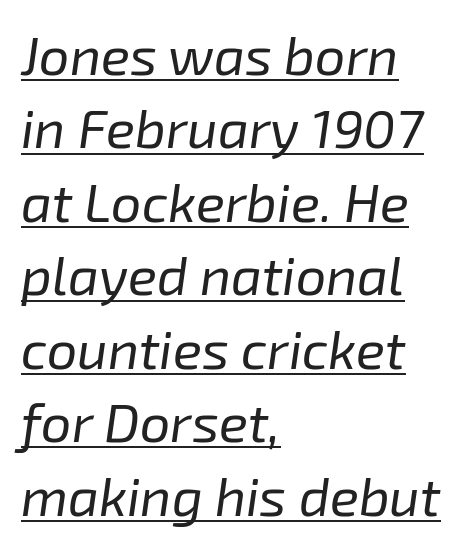
{"italic": "yes", "lean": "right", "slant_degrees": 8, "bold": "no", "weight": "regular", "width": "normal", "stroke_contrast": "low", "x_height": "medium", "monospaced": "no", "underline": "yes", "align": "left", "line_spacing": "normal", "line_spacing_ratio": 1.36, "letter_spacing": "normal", "letter_spacing_em": 0.0, "glyph_px": 54}
